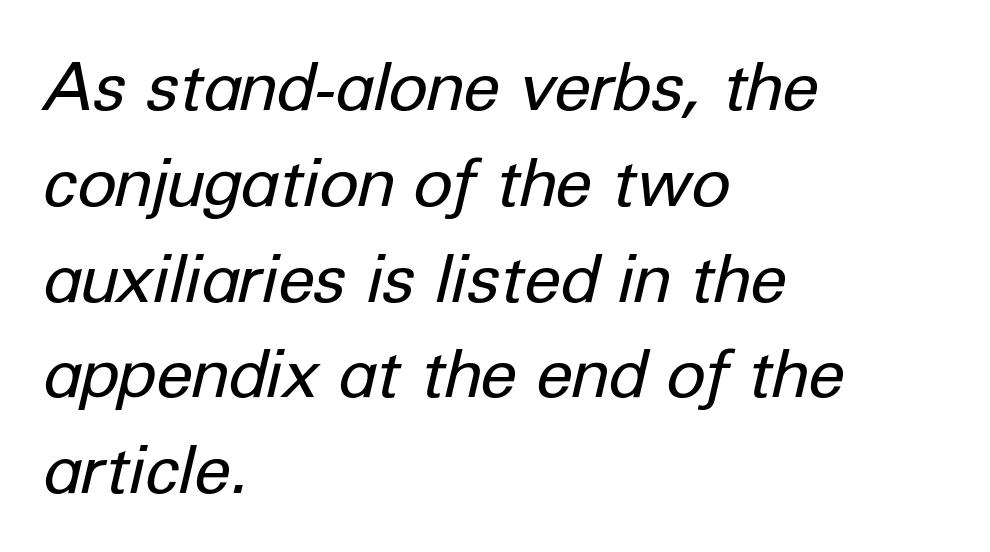
Q: Is the text bold? A: No.
Q: Is the text italic (slanted)? A: Yes, it leans right by about 12 degrees.
Q: Is the text underlined? A: No.
Q: How is the paragraph aligned? A: Left-aligned.
Q: Is the spacing between letters normal or unusually wide? A: Normal.
Q: Is the spacing between lines tight, normal or loose? A: Normal.
Q: Width (condensed, normal, or wide)? A: Normal.
Q: Stroke contrast? A: Low.
Q: x-height? A: Medium.
Q: Monospaced? A: No.
